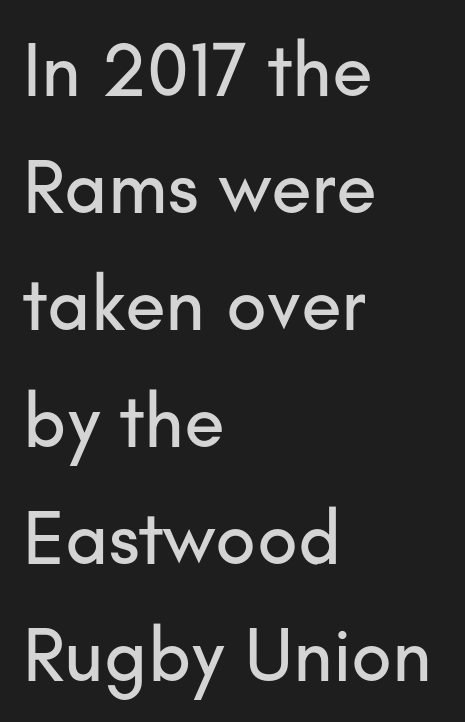
The image shows 75 px sans-serif type, upright; set left-aligned, normal line spacing (1.56x), normal letter spacing, not underlined; low stroke contrast and a small x-height.
